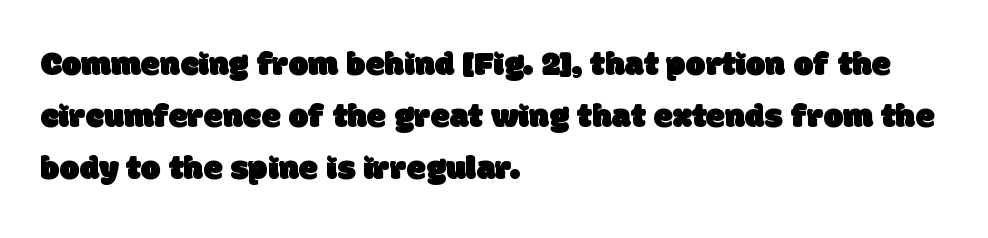
The image shows 35 px sans-serif type; set left-aligned, normal line spacing (1.49x), normal letter spacing, not underlined; low stroke contrast and a large x-height.
